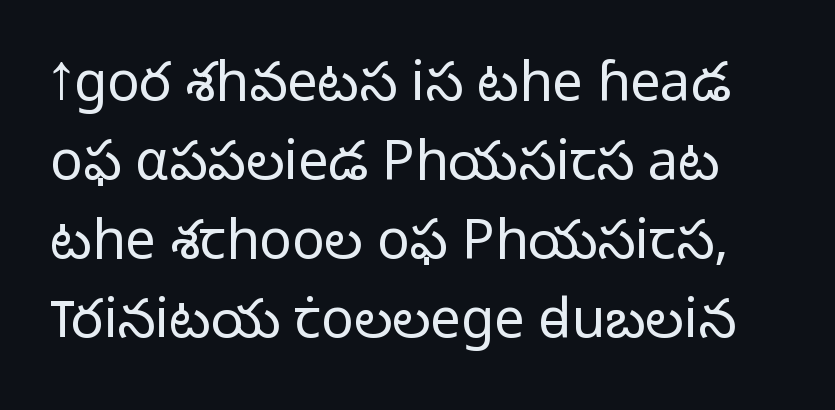
The image shows 54 px light sans-serif type, upright; set normal line spacing (1.46x), normal letter spacing, not underlined; low stroke contrast and a medium x-height.
